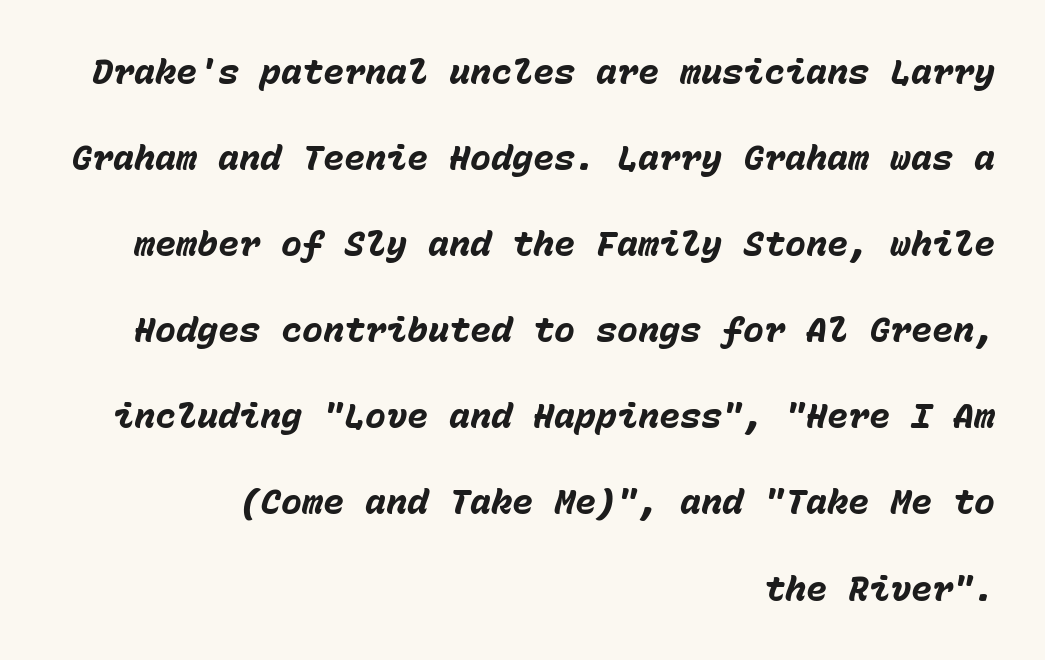
The image shows 35 px heavy type, italic (leaning right), monospaced; set right-aligned, loose line spacing (2.46x), normal letter spacing, not underlined; low stroke contrast and a medium x-height.
